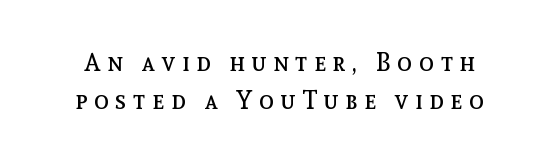
The axis of the letterforms is exactly vertical. The type is letterspaced generously, with wide tracking. The passage shown is not bold in any degree. Interline gaps are of average width in this sample. Glance below the letters and you will spot only blank space.
